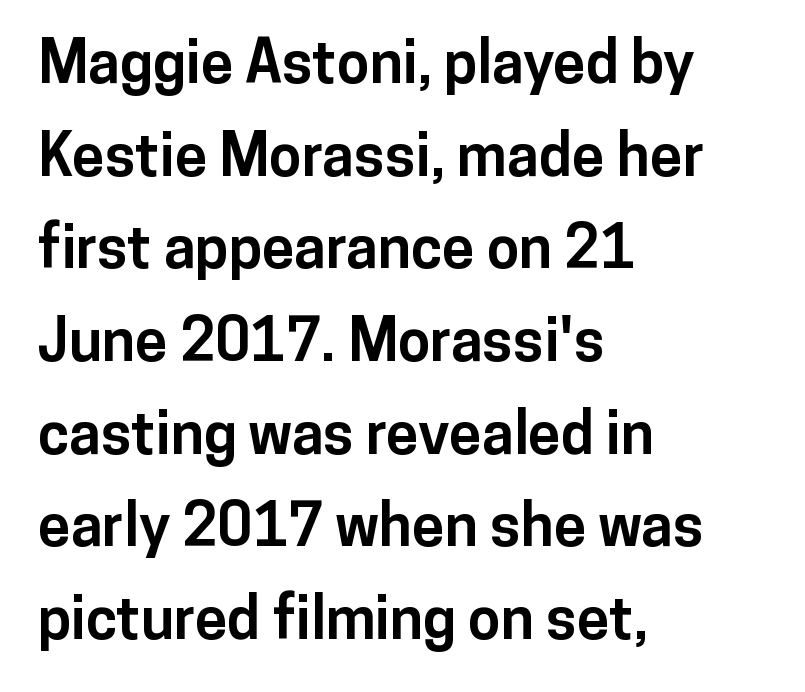
The image shows 59 px bold sans-serif type, upright; set left-aligned, normal line spacing (1.57x), normal letter spacing, not underlined; low stroke contrast and a medium x-height.
